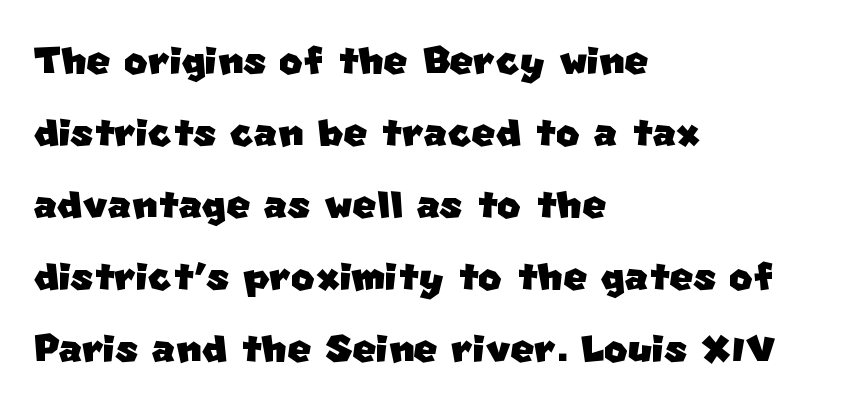
The image shows 51 px sans-serif type; set left-aligned, normal line spacing (1.41x), normal letter spacing, not underlined; low stroke contrast and a large x-height.
